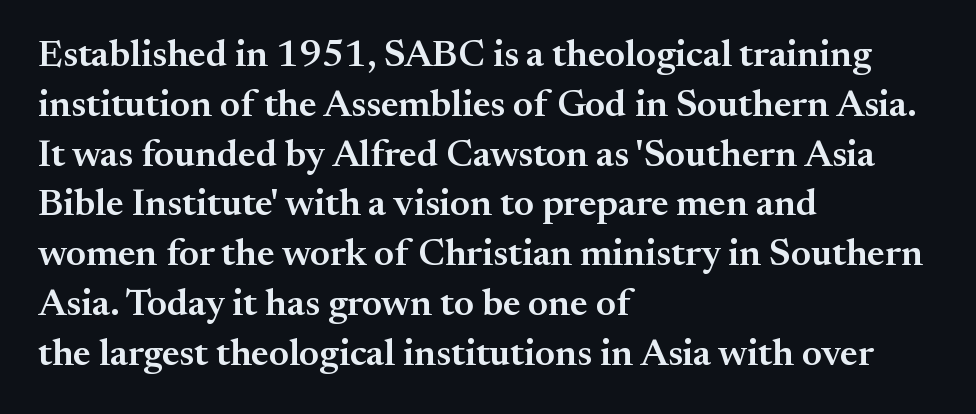
Q: Is the text bold? A: Semi-bold.
Q: Is the text italic (slanted)? A: No, it is upright.
Q: Is the typeface a serif or a sans-serif typeface? A: Serif.
Q: Is the text underlined? A: No.
Q: How is the paragraph aligned? A: Left-aligned.
Q: Is the spacing between letters normal or unusually wide? A: Normal.
Q: Is the spacing between lines tight, normal or loose? A: Normal.
Q: Width (condensed, normal, or wide)? A: Normal.
Q: Stroke contrast? A: Medium.
Q: x-height? A: Small.
Q: Monospaced? A: No.
